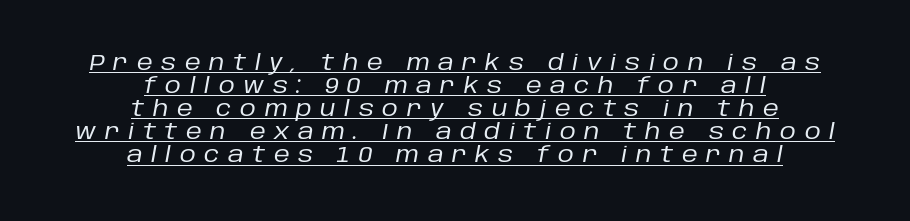
Caption: lettering with a line underneath. The passage shown stacks its lines with hardly any gap. The rendering inserts visible extra space after every character. Neither beginnings nor endings align; midpoints do.
